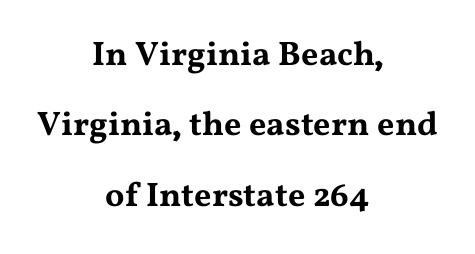
The image shows 34 px wide serif type, upright; set centered, loose line spacing (2.07x), normal letter spacing, not underlined; medium stroke contrast and a medium x-height.
